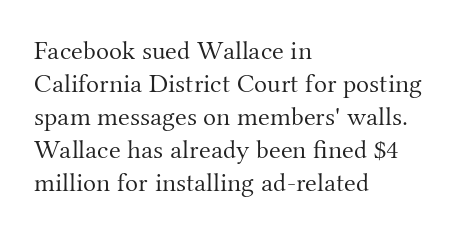
The type sits square on the baseline with zero lean. All the whitespace from short lines collects on the right. Students, note that the glyphs here touch the page at normal intervals. Weight class: somewhere from thin through regular. The foot of each line stays bare and open.
